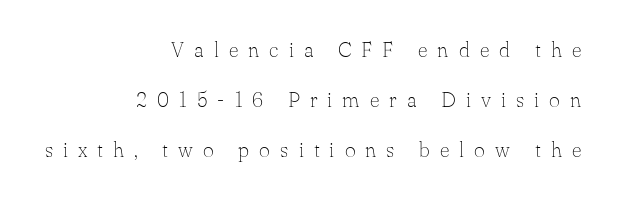
Q: Is the text bold? A: No.
Q: Is the text italic (slanted)? A: No, it is upright.
Q: Is the text underlined? A: No.
Q: How is the paragraph aligned? A: Right-aligned.
Q: Is the spacing between letters normal or unusually wide? A: Unusually wide.
Q: Is the spacing between lines tight, normal or loose? A: Loose.
